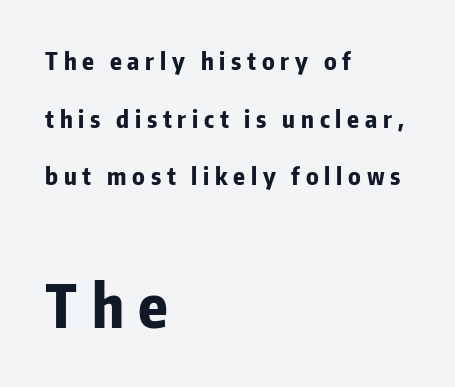
Q: Is the text bold? A: Yes.
Q: Is the text italic (slanted)? A: No, it is upright.
Q: Is the typeface a serif or a sans-serif typeface? A: Sans-serif.
Q: Is the text underlined? A: No.
Q: How is the paragraph aligned? A: Left-aligned.
Q: Is the spacing between letters normal or unusually wide? A: Unusually wide.
Q: Is the spacing between lines tight, normal or loose? A: Loose.
Q: Which block of text is set in a larger size, the first (top) or the second (bottom)? A: The second (bottom) one.
Q: Width (condensed, normal, or wide)? A: Condensed.
Q: Stroke contrast? A: Low.
Q: x-height? A: Medium.
Q: Monospaced? A: No.
